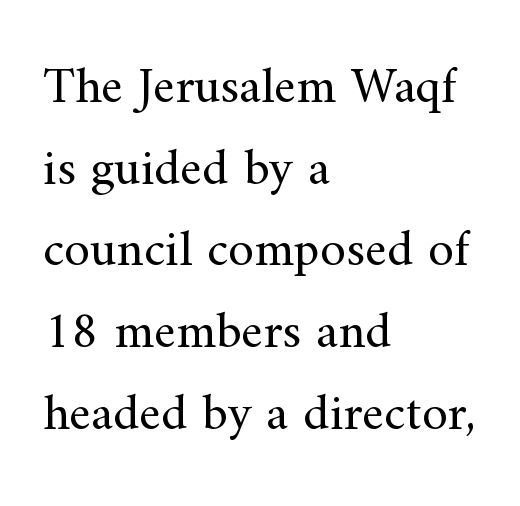
Does the lettering tilt? It doesn't — this is upright. The letterforms sit shoulder to shoulder at normal distance. Serifs: yes, visible at the terminals of the letterforms. This sample is left-justified, so line endings fall wherever the words run out.
